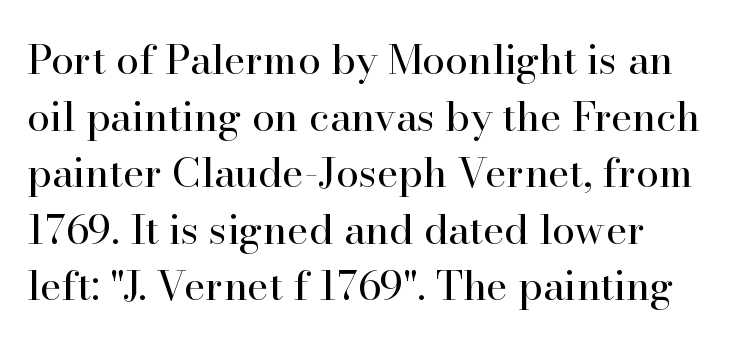
Q: Is the text bold? A: No.
Q: Is the text italic (slanted)? A: No, it is upright.
Q: Is the typeface a serif or a sans-serif typeface? A: Serif.
Q: Is the text underlined? A: No.
Q: How is the paragraph aligned? A: Left-aligned.
Q: Is the spacing between letters normal or unusually wide? A: Normal.
Q: Is the spacing between lines tight, normal or loose? A: Normal.
Q: Width (condensed, normal, or wide)? A: Normal.
Q: Stroke contrast? A: High.
Q: x-height? A: Small.
Q: Monospaced? A: No.
